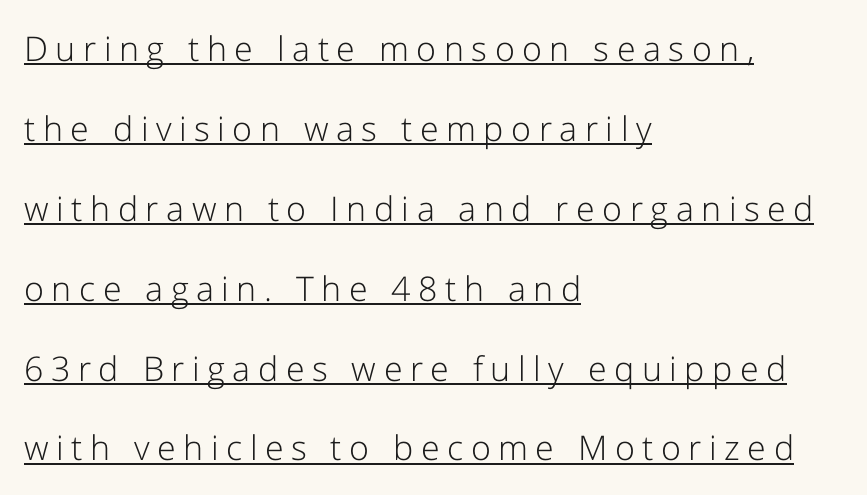
Vertical spacing — loose. Note: no serifs on the glyphs. Think of a printed novel: that variable character pitch is what you see here. You can tell it's not italic because the verticals are truly vertical. Decoration check: the copy is underlined. Is the letter spacing exaggerated? Yes — the characters are pushed far apart.
